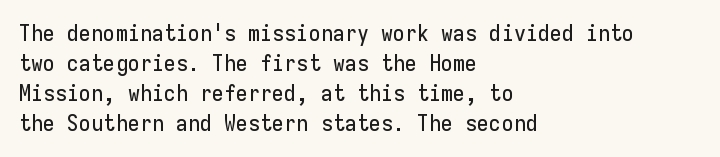
The image shows 22 px text type, upright; set left-aligned, normal line spacing (1.36x), normal letter spacing, not underlined.
